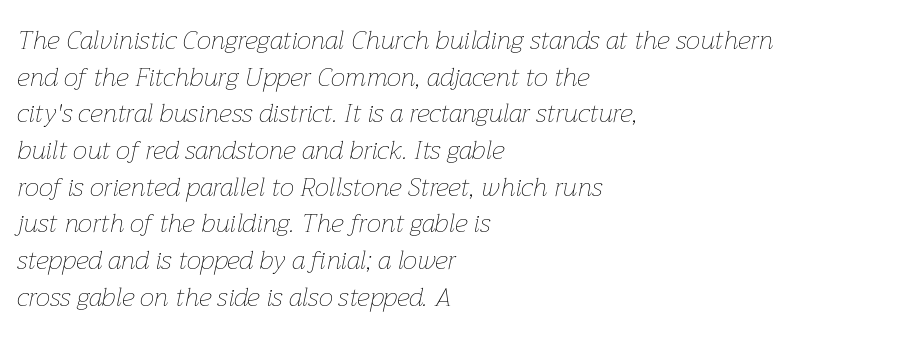
The image shows 26 px text type, italic (leaning right); set left-aligned, normal line spacing (1.41x), normal letter spacing, not underlined.
